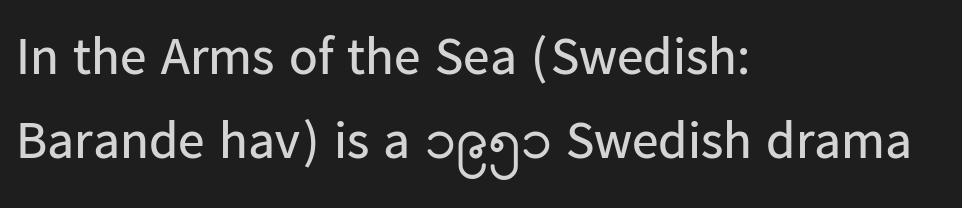
The specimen omits any rule beneath the text block's lines. The paragraph has a hard left edge and a soft right edge. Weight: in the light-to-regular range. How are the letters spaced? Ordinarily, with no added tracking. A typesetter would call this proportional, since set widths differ per character.
